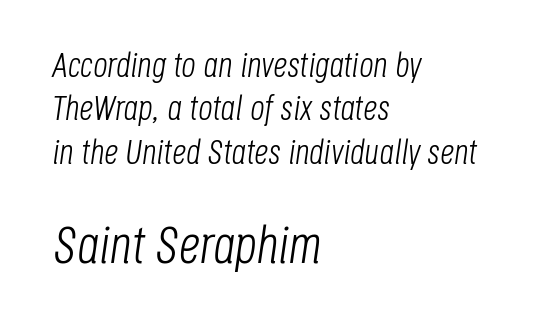
{"italic": "yes", "lean": "right", "slant_degrees": 8, "bold": "no", "weight": "light", "width": "condensed", "stroke_contrast": "low", "x_height": "large", "monospaced": "no", "underline": "no", "align": "left", "line_spacing_ratio": 1.24, "letter_spacing": "normal", "letter_spacing_em": 0.0, "larger_block": "second", "size_ratio": 1.51, "glyph_px": 53}
